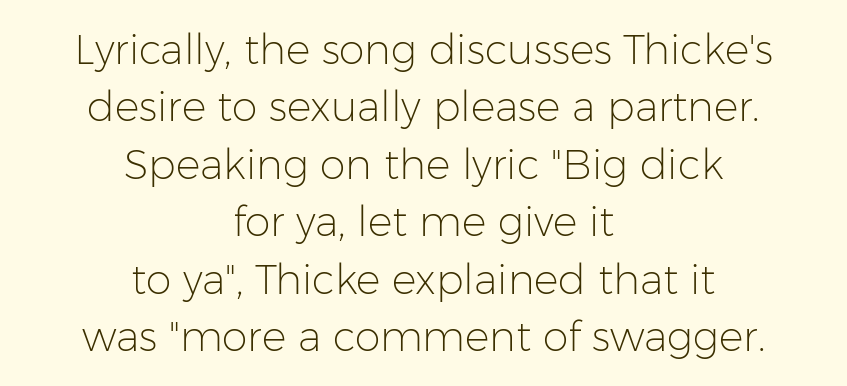
Q: Is the text bold? A: No.
Q: Is the text italic (slanted)? A: No, it is upright.
Q: Is the typeface a serif or a sans-serif typeface? A: Sans-serif.
Q: Is the text underlined? A: No.
Q: How is the paragraph aligned? A: Centered.
Q: Is the spacing between letters normal or unusually wide? A: Normal.
Q: Is the spacing between lines tight, normal or loose? A: Normal.
Q: Width (condensed, normal, or wide)? A: Normal.
Q: Stroke contrast? A: Low.
Q: x-height? A: Medium.
Q: Monospaced? A: No.
